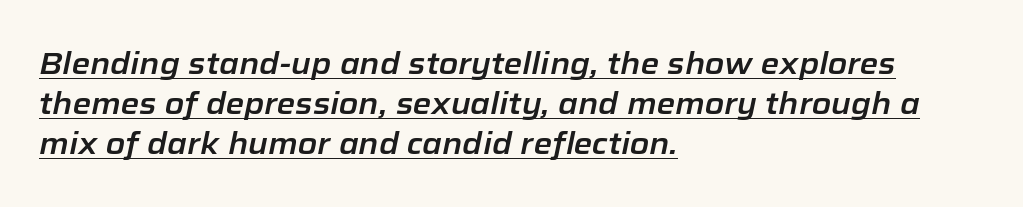
The face used here is proportionally spaced, like ordinary book or web type. In designer terms, the underline attribute is active on this setting. Each new line begins a customary step beneath the previous one. In terms of letterspacing, this is plain default setting. This sample is left-justified, so line endings fall wherever the words run out. In terms of posture, this sample is oblique.
